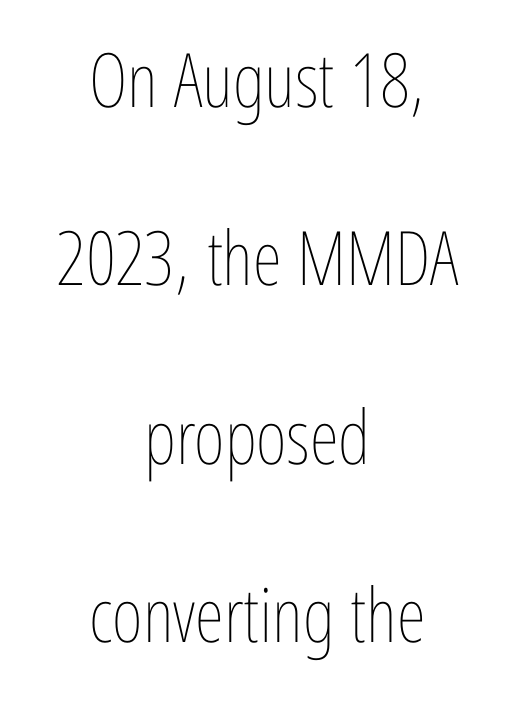
{"italic": "no", "bold": "no", "weight": "thin", "width": "condensed", "stroke_contrast": "low", "x_height": "medium", "monospaced": "no", "underline": "no", "align": "center", "line_spacing": "loose", "line_spacing_ratio": 2.38, "letter_spacing": "normal", "letter_spacing_em": 0.0, "glyph_px": 75}
